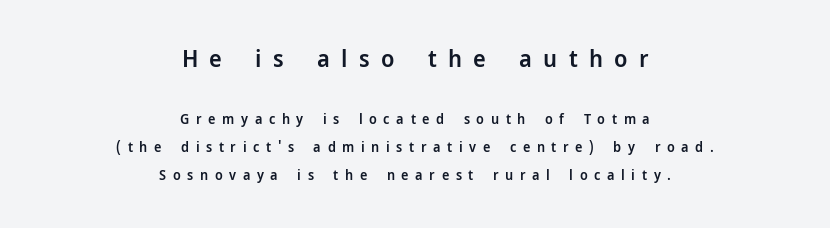
Q: Is the text bold? A: Semi-bold.
Q: Is the text italic (slanted)? A: No, it is upright.
Q: Is the text underlined? A: No.
Q: How is the paragraph aligned? A: Centered.
Q: Is the spacing between letters normal or unusually wide? A: Unusually wide.
Q: Is the spacing between lines tight, normal or loose? A: Loose.
Q: Which block of text is set in a larger size, the first (top) or the second (bottom)? A: The first (top) one.
